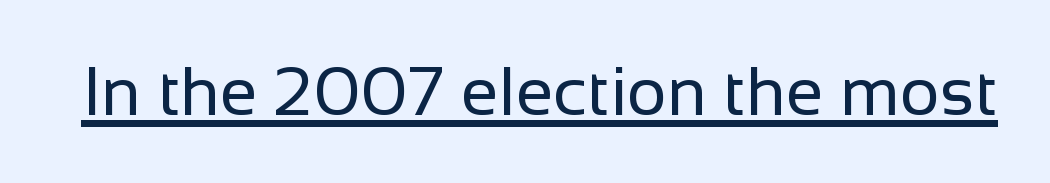
Q: Is the text bold? A: No.
Q: Is the text italic (slanted)? A: No, it is upright.
Q: Is the typeface a serif or a sans-serif typeface? A: Sans-serif.
Q: Is the text underlined? A: Yes.
Q: Is the spacing between letters normal or unusually wide? A: Normal.
Q: Width (condensed, normal, or wide)? A: Normal.
Q: Stroke contrast? A: Low.
Q: x-height? A: Medium.
Q: Monospaced? A: No.
